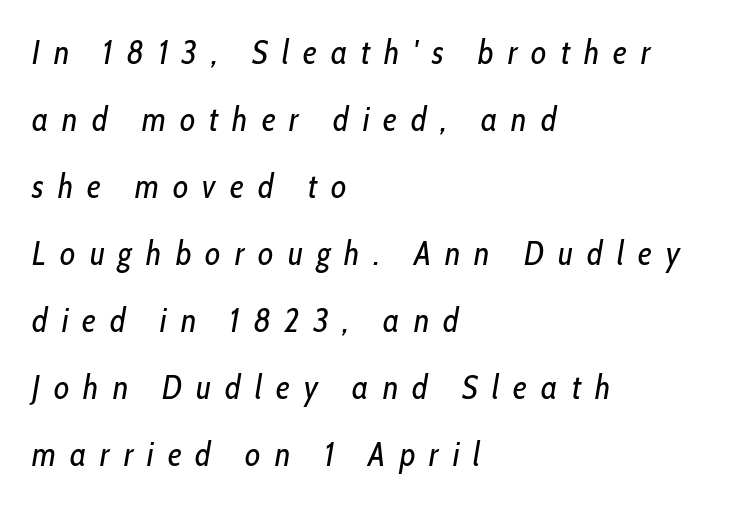
The image shows 33 px regular-weight, condensed type, italic (leaning right); set left-aligned, loose line spacing (2.03x), unusually wide letter spacing (+0.43 em), not underlined; low stroke contrast and a medium x-height.
